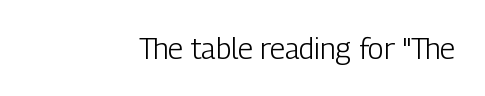
The image shows 29 px light, condensed sans-serif type, upright; set right-aligned, normal letter spacing, not underlined; low stroke contrast and a medium x-height.
